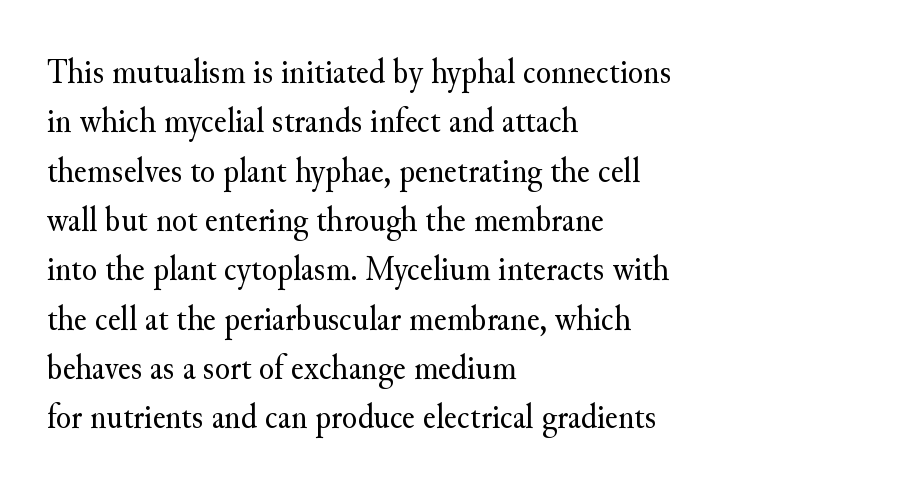
Short and long lines alike share a common starting point at left. These lines are rendered in a variable-pitch font. This sample uses an upright cut, with every glyph sitting square on the baseline. The lines sit at an ordinary, default distance from one another. How are the letters spaced? Ordinarily, with no added tracking. The glyphs are unaccompanied by any horizontal stroke below them.
